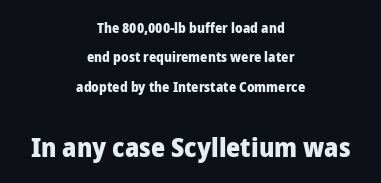
The image shows 27 px bold type, upright; set centered, loose line spacing (2.1x), normal letter spacing, not underlined; the second (bottom) block is 1.93x larger.
